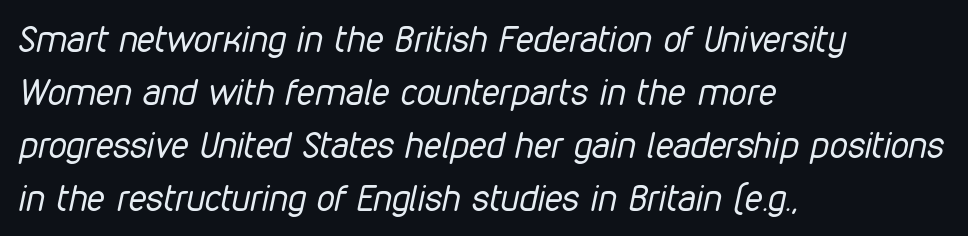
The image shows 36 px regular-weight, condensed type, italic (leaning right); set left-aligned, normal line spacing (1.47x), normal letter spacing, not underlined; low stroke contrast and a medium x-height.
